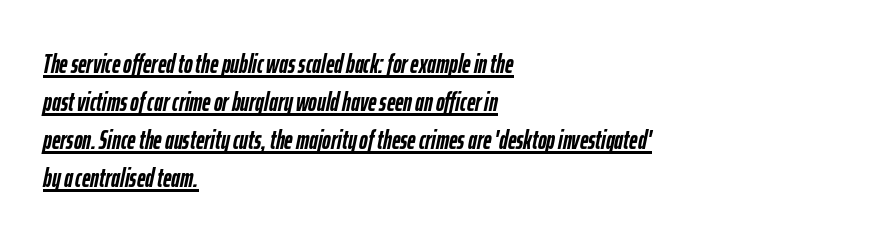
The text carries the slant typical of an italic or oblique font. Underlined type. Stroke thickness is high; the sample reads as a true bold. These lines stack with their left ends in a neat column. These lines keep a tight, regular rhythm from letter to letter.
